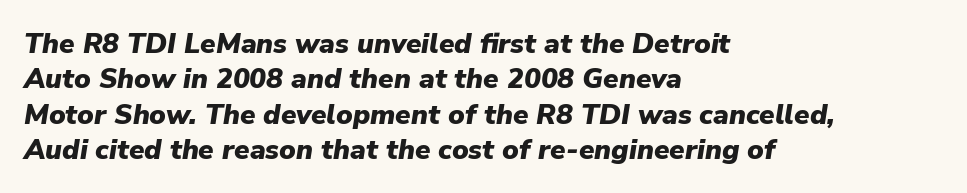
{"italic": "yes", "lean": "right", "slant_degrees": 9, "bold": "yes", "weight": "heavy", "width": "normal", "stroke_contrast": "low", "x_height": "medium", "monospaced": "no", "underline": "no", "align": "left", "line_spacing": "normal", "line_spacing_ratio": 1.26, "letter_spacing": "normal", "letter_spacing_em": 0.0, "glyph_px": 28}
